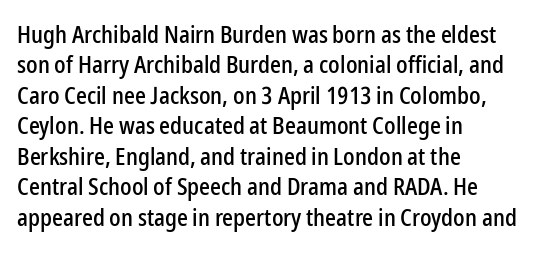
Unmarked baselines from the first word to the last. Short and long lines alike share a common starting point at left. The horizontal fit of the characters is conventional and even. Leading matches the norm, producing a regular column. In terms of posture, this sample is upright.
